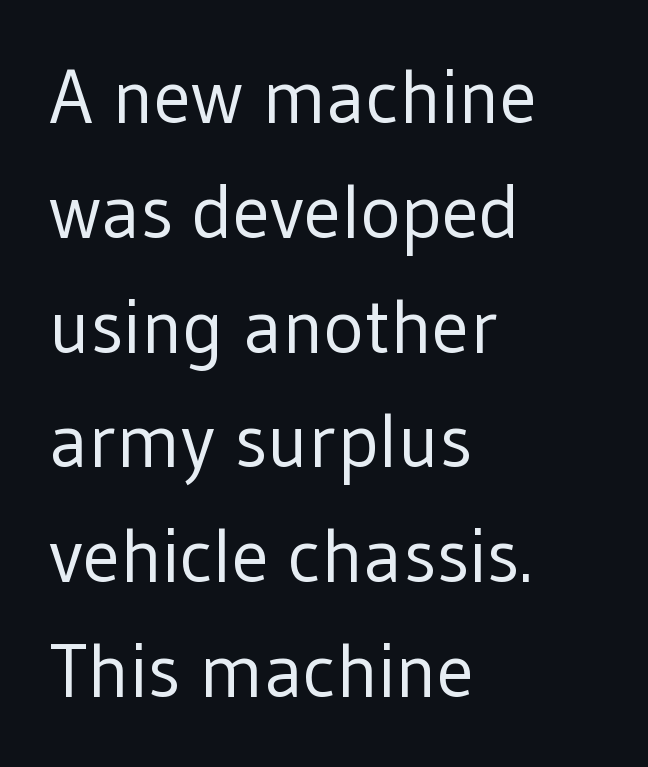
The image shows 76 px regular-weight sans-serif type, upright; set left-aligned, normal line spacing (1.51x), normal letter spacing, not underlined; low stroke contrast and a medium x-height.
